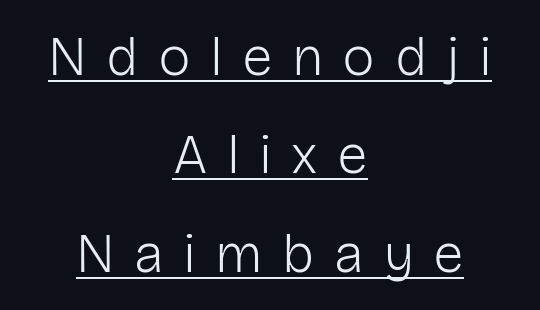
Each letter's strokes conclude bluntly, with no projecting serifs. Notice how the passage keeps no hard edge, just a central spine. A continuous stroke trails under the words, as in a hyperlink. You could only call the tracking loose — the letters float apart.
